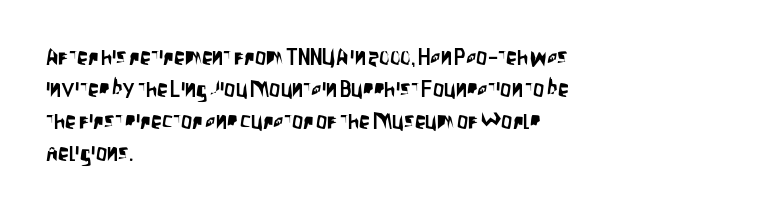
The image shows 22 px text type, upright; set left-aligned, normal line spacing (1.46x), normal letter spacing, not underlined.
